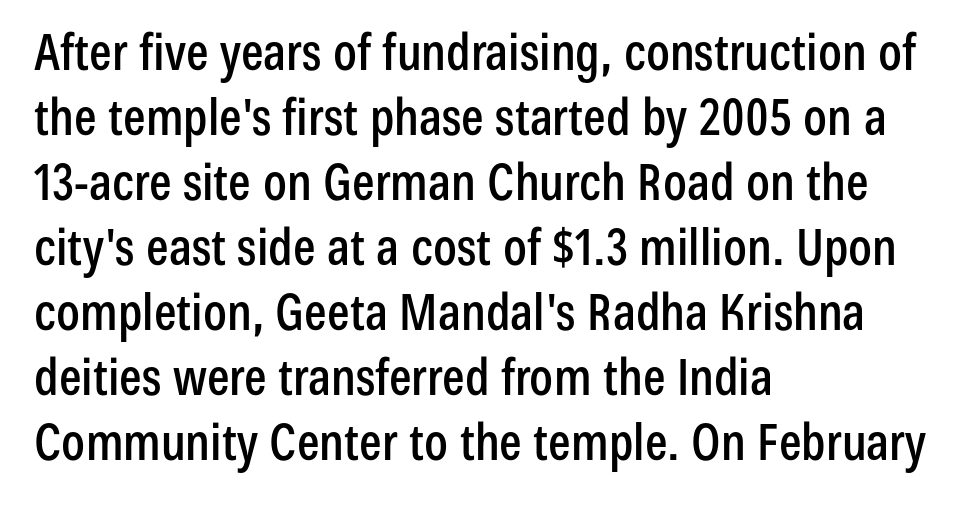
{"serif": "no", "italic": "no", "width": "condensed", "stroke_contrast": "low", "x_height": "medium", "monospaced": "no", "underline": "no", "align": "left", "line_spacing": "normal", "line_spacing_ratio": 1.3, "letter_spacing": "normal", "letter_spacing_em": 0.0, "glyph_px": 50}
